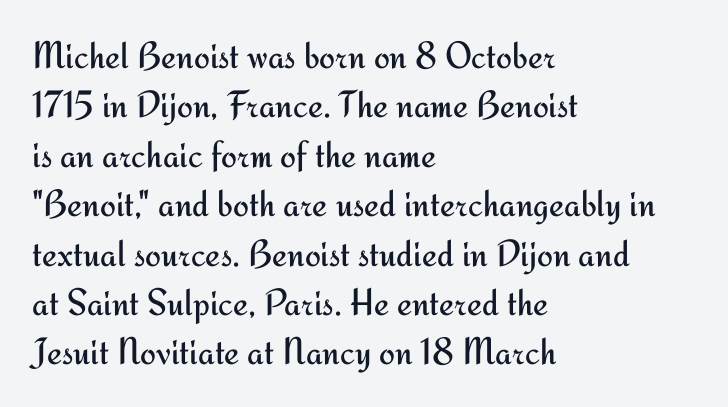
Q: Is the text bold? A: No.
Q: Is the text italic (slanted)? A: No, it is upright.
Q: Is the typeface a serif or a sans-serif typeface? A: Sans-serif.
Q: Is the text underlined? A: No.
Q: How is the paragraph aligned? A: Left-aligned.
Q: Is the spacing between letters normal or unusually wide? A: Normal.
Q: Is the spacing between lines tight, normal or loose? A: Normal.
Q: Width (condensed, normal, or wide)? A: Normal.
Q: Stroke contrast? A: Medium.
Q: x-height? A: Small.
Q: Monospaced? A: No.
